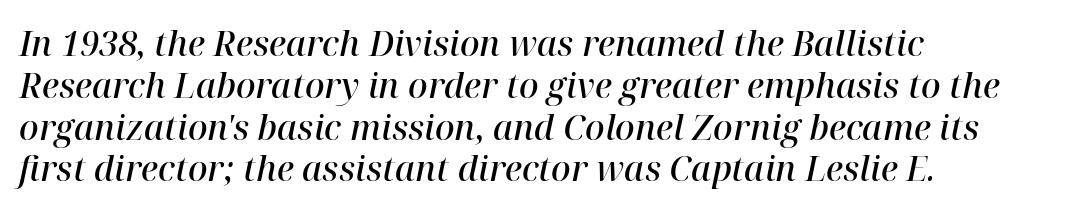
The image shows 34 px semibold serif type, italic (leaning right); set left-aligned, line spacing 1.23x, normal letter spacing, not underlined; high stroke contrast and a medium x-height.
